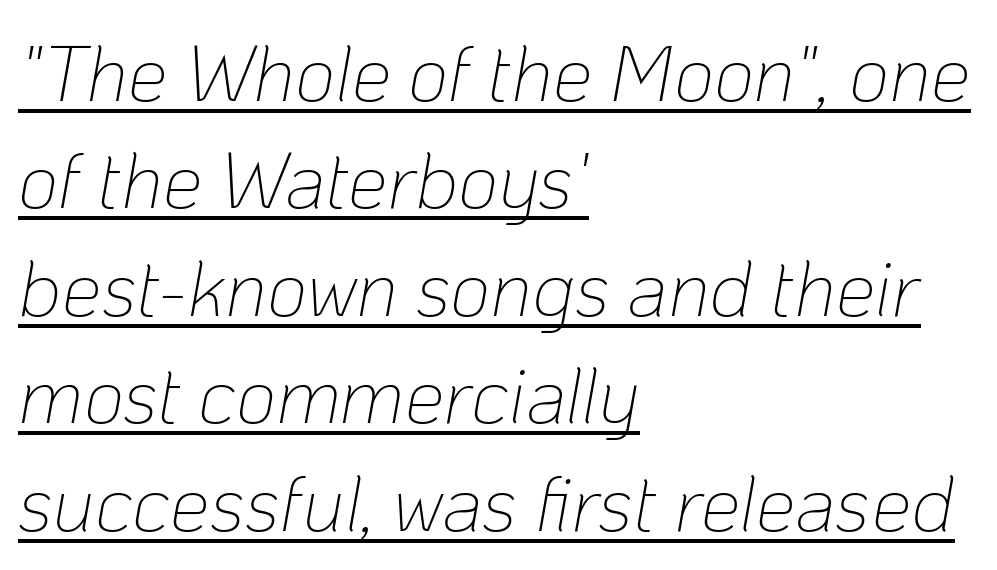
Q: Is the text bold? A: No.
Q: Is the text italic (slanted)? A: Yes, it leans right by about 10 degrees.
Q: Is the text underlined? A: Yes.
Q: How is the paragraph aligned? A: Left-aligned.
Q: Is the spacing between letters normal or unusually wide? A: Normal.
Q: Is the spacing between lines tight, normal or loose? A: Normal.
Q: Width (condensed, normal, or wide)? A: Normal.
Q: Stroke contrast? A: Low.
Q: x-height? A: Medium.
Q: Monospaced? A: No.
